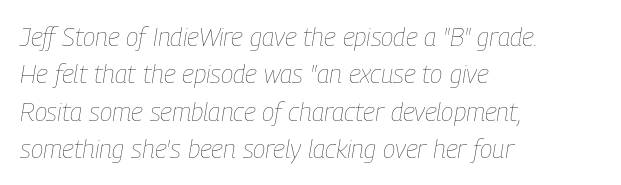
Characters are canted at an angle relative to the baseline's perpendicular. The font is comparable to plain body text, perhaps lighter. The lines are quadded left. Standard letterfit; no display-style spreading of the glyphs. Unmarked baselines from the first word to the last. Each new line begins a customary step beneath the previous one.
